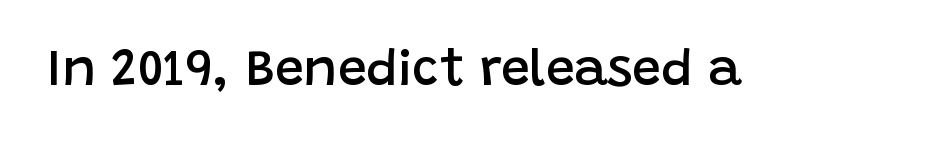
Q: Is the text bold? A: Semi-bold.
Q: Is the text italic (slanted)? A: No, it is upright.
Q: Is the typeface a serif or a sans-serif typeface? A: Sans-serif.
Q: Is the text underlined? A: No.
Q: Is the spacing between letters normal or unusually wide? A: Normal.
Q: Width (condensed, normal, or wide)? A: Normal.
Q: Stroke contrast? A: Low.
Q: x-height? A: Large.
Q: Monospaced? A: No.
